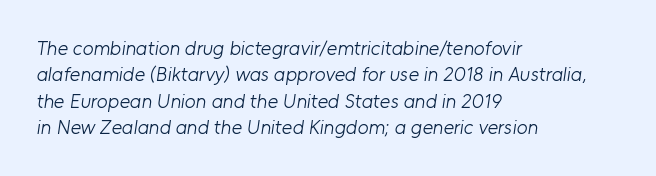
{"bold": "no", "underline": "no", "align": "left", "line_spacing": "normal", "line_spacing_ratio": 1.32, "letter_spacing": "normal", "letter_spacing_em": 0.0, "glyph_px": 20}
